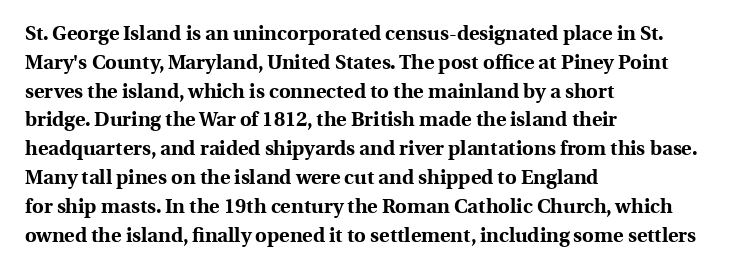
The image shows 20 px bold type, upright; set left-aligned, normal line spacing (1.44x), normal letter spacing, not underlined.
